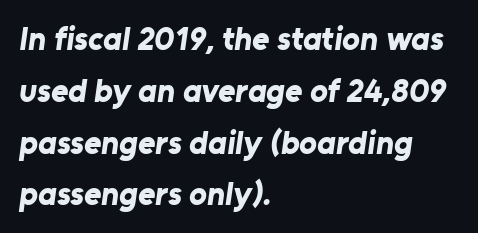
{"serif": "no", "bold": "yes", "weight": "bold", "width": "normal", "stroke_contrast": "low", "x_height": "medium", "monospaced": "no", "underline": "no", "align": "left", "line_spacing": "normal", "line_spacing_ratio": 1.57, "letter_spacing": "normal", "letter_spacing_em": 0.0, "glyph_px": 33}
